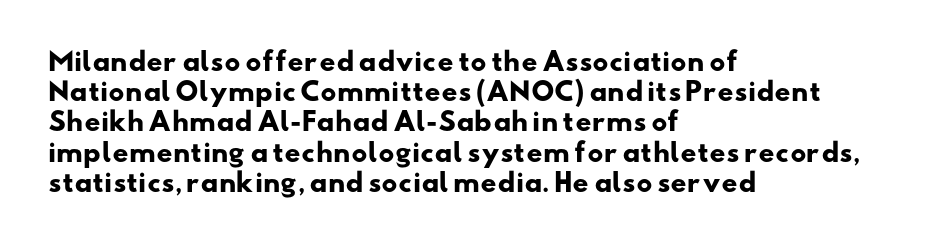
Default kerning and tracking; the words read as compact shapes. The text block is weighted toward the left margin, trailing off unevenly rightward. Only glyphs here, with clear space below each row. Pretty heavy lettering here — definitely bold.
